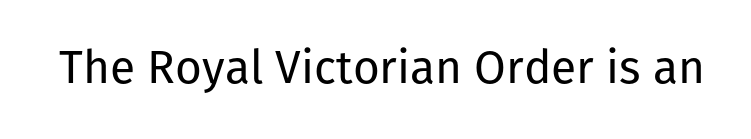
Nothing heavy about these letters — not bold at all. Rule under the text: the space is simply empty. Standard letterfit; no display-style spreading of the glyphs. The rendering uses natural spacing where letterforms have individual widths. You can tell from the bare stems that sans-serif type was used.
